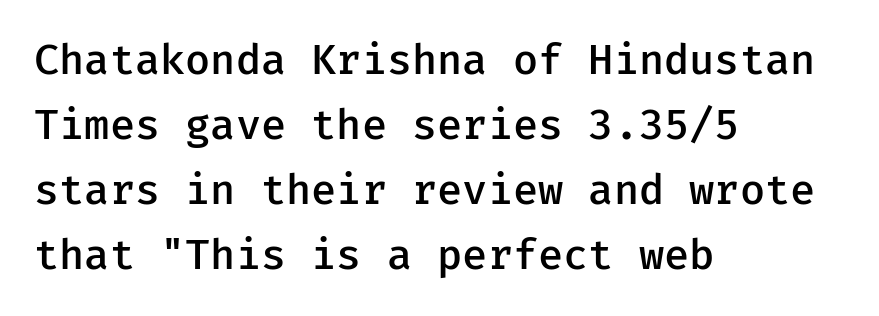
The passage shown is typeset with a sans-serif family. The line texture is even and compact thanks to regular tracking. I'd describe the lettering as semibold — firm but not a full bold. Summary of vertical rhythm: regular, with standard interline spacing. Honestly, there is no underline to notice here at all.
